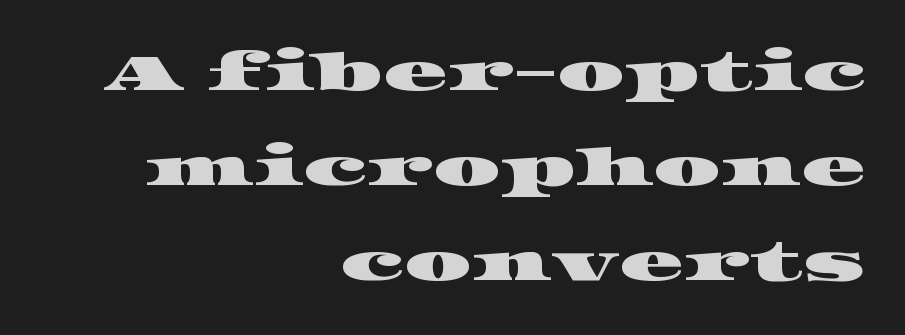
{"serif": "yes", "width": "wide", "stroke_contrast": "high", "x_height": "large", "monospaced": "no", "underline": "no", "align": "right", "line_spacing_ratio": 1.79, "letter_spacing": "normal", "letter_spacing_em": 0.0, "glyph_px": 53}
